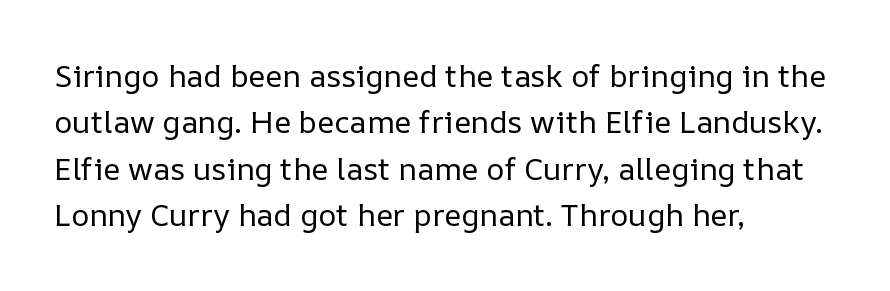
Letter spacing: default. Spacing verdict: proportional, widths tailored to each character. This block has exactly the height ordinary leading produces. The strokes are not fattened; the text isn't bold. Left-aligned paragraph, ragged on the right.
